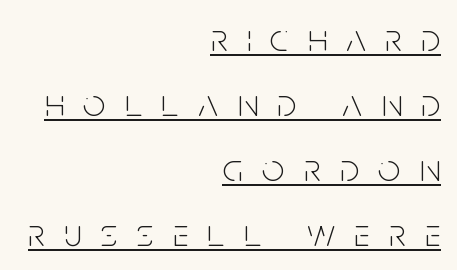
Q: Is the text bold? A: No.
Q: Is the text italic (slanted)? A: No, it is upright.
Q: Is the typeface a serif or a sans-serif typeface? A: Sans-serif.
Q: Is the text underlined? A: Yes.
Q: How is the paragraph aligned? A: Right-aligned.
Q: Is the spacing between letters normal or unusually wide? A: Unusually wide.
Q: Is the spacing between lines tight, normal or loose? A: Normal.
Q: Width (condensed, normal, or wide)? A: Condensed.
Q: Stroke contrast? A: Low.
Q: x-height? A: Large.
Q: Monospaced? A: No.
